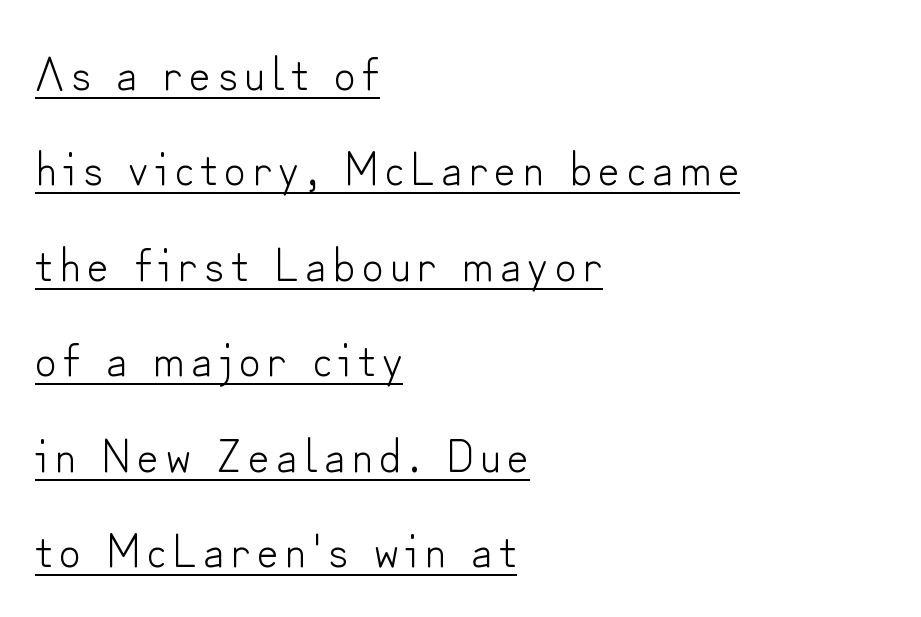
The image shows 47 px light sans-serif type, upright; set left-aligned, loose line spacing (2.03x), underlined; low stroke contrast and a small x-height.
